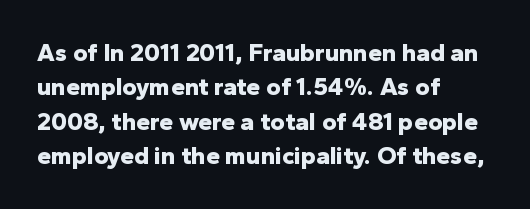
{"italic": "no", "bold": "yes", "underline": "no", "align": "left", "line_spacing": "normal", "line_spacing_ratio": 1.38, "letter_spacing": "normal", "letter_spacing_em": 0.0, "glyph_px": 25}
